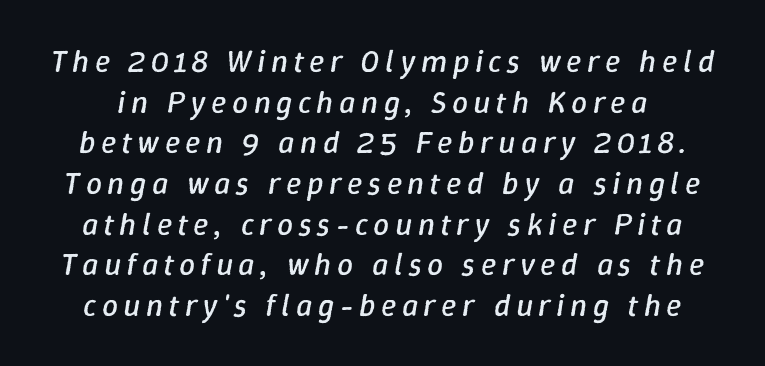
{"italic": "yes", "lean": "right", "slant_degrees": 9, "bold": "no", "weight": "regular", "width": "normal", "stroke_contrast": "low", "x_height": "medium", "monospaced": "no", "underline": "no", "line_spacing": "normal", "line_spacing_ratio": 1.27, "glyph_px": 32}
